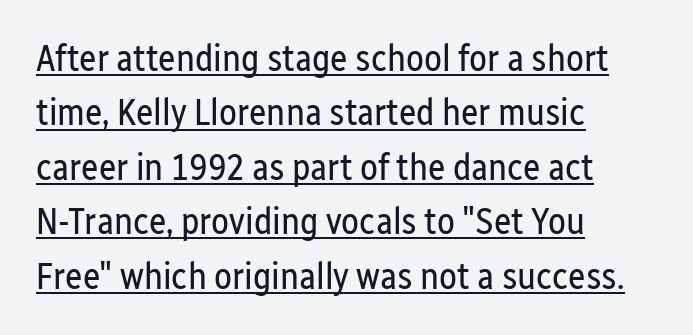
Q: Is the text bold? A: No.
Q: Is the text italic (slanted)? A: No, it is upright.
Q: Is the typeface a serif or a sans-serif typeface? A: Sans-serif.
Q: Is the text underlined? A: Yes.
Q: How is the paragraph aligned? A: Left-aligned.
Q: Is the spacing between letters normal or unusually wide? A: Normal.
Q: Is the spacing between lines tight, normal or loose? A: Normal.
Q: Width (condensed, normal, or wide)? A: Condensed.
Q: Stroke contrast? A: Low.
Q: x-height? A: Medium.
Q: Monospaced? A: No.
